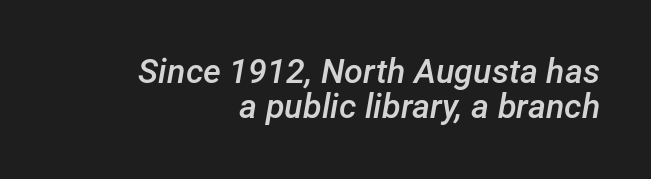
{"italic": "yes", "lean": "right", "slant_degrees": 12, "bold": "semi", "weight": "semibold", "width": "normal", "stroke_contrast": "low", "x_height": "medium", "monospaced": "no", "underline": "no", "align": "right", "line_spacing": "tight", "line_spacing_ratio": 1.03, "letter_spacing": "normal", "letter_spacing_em": 0.0, "glyph_px": 34}
